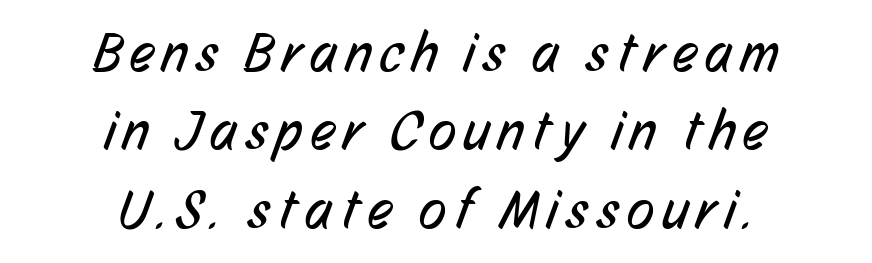
{"serif": "no", "bold": "no", "weight": "regular", "width": "condensed", "stroke_contrast": "low", "x_height": "medium", "monospaced": "no", "underline": "no", "align": "center", "line_spacing": "normal", "line_spacing_ratio": 1.4, "glyph_px": 56}
